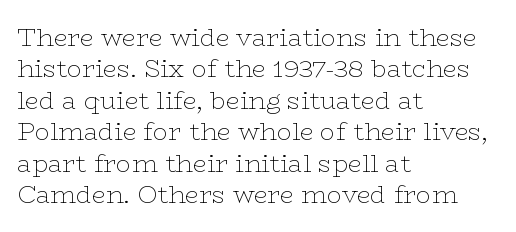
Q: Is the text bold? A: No.
Q: Is the text italic (slanted)? A: No, it is upright.
Q: Is the text underlined? A: No.
Q: How is the paragraph aligned? A: Left-aligned.
Q: Is the spacing between letters normal or unusually wide? A: Normal.
Q: Is the spacing between lines tight, normal or loose? A: Normal.
